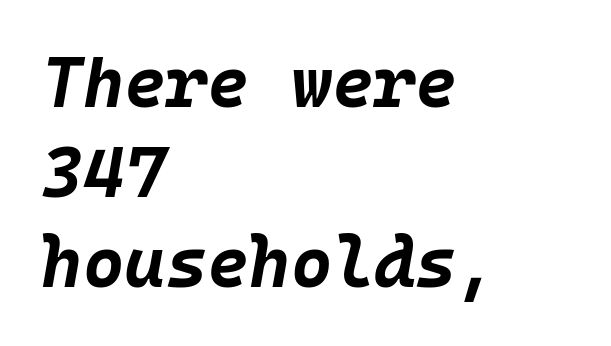
{"italic": "yes", "lean": "right", "slant_degrees": 10, "bold": "yes", "weight": "bold", "width": "normal", "stroke_contrast": "low", "x_height": "large", "monospaced": "yes", "underline": "no", "align": "left", "line_spacing": "normal", "line_spacing_ratio": 1.27, "letter_spacing": "normal", "letter_spacing_em": 0.0, "glyph_px": 71}
